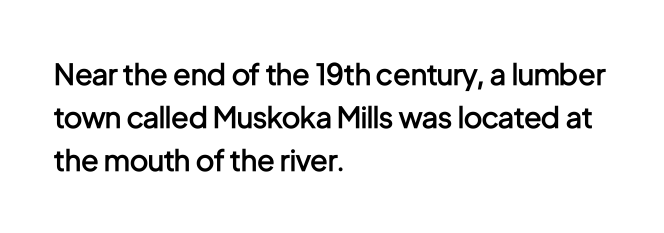
Do the letters lean? They stand straight. No extra tracking has been applied to these lines. A normal amount of white space separates one row of letters from the next. Semibold letterforms, between regular and bold. Clear beneath every line of the passage.
